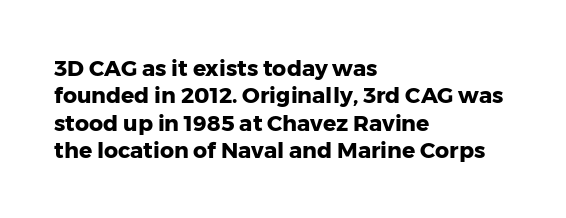
{"italic": "no", "bold": "yes", "underline": "no", "align": "left", "line_spacing_ratio": 1.24, "letter_spacing": "normal", "letter_spacing_em": 0.0, "glyph_px": 22}
